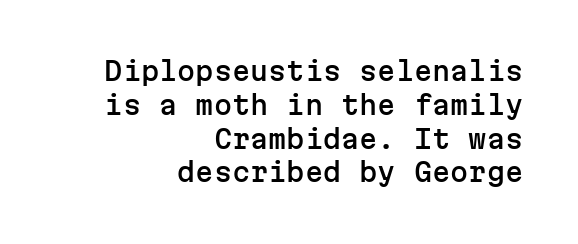
{"italic": "no", "underline": "no", "align": "right", "line_spacing": "normal", "line_spacing_ratio": 1.3, "letter_spacing": "normal", "letter_spacing_em": 0.0, "glyph_px": 26}
